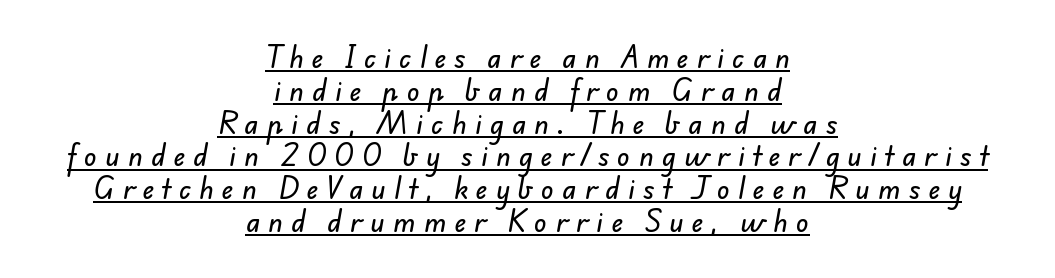
{"underline": "yes", "align": "center", "line_spacing": "normal", "line_spacing_ratio": 1.26, "letter_spacing": "wide", "letter_spacing_em": 0.32, "glyph_px": 26}
